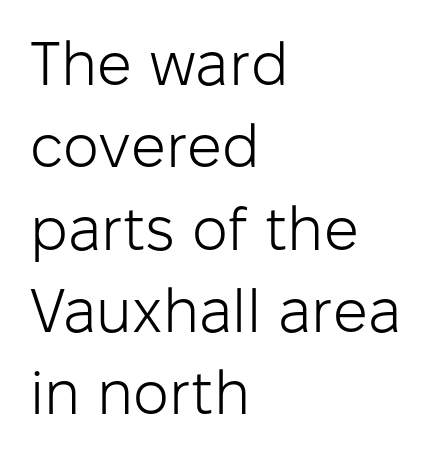
{"serif": "no", "italic": "no", "bold": "no", "weight": "light", "width": "normal", "stroke_contrast": "low", "x_height": "medium", "monospaced": "no", "underline": "no", "align": "left", "line_spacing": "normal", "line_spacing_ratio": 1.35, "letter_spacing": "normal", "letter_spacing_em": 0.0, "glyph_px": 61}
